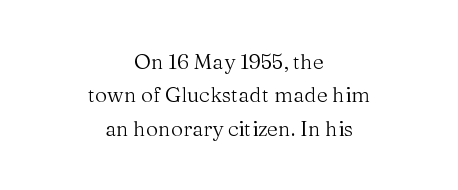
The image shows 21 px text type, upright; set centered, normal line spacing (1.59x), normal letter spacing, not underlined.
